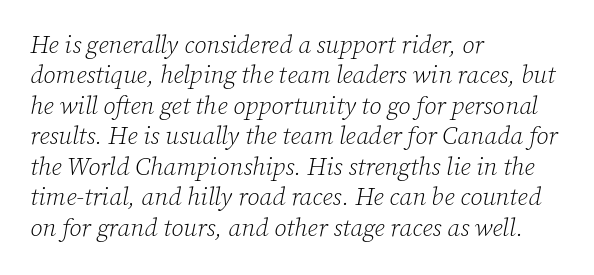
The image shows 25 px text type, italic (leaning right); set left-aligned, line spacing 1.22x, normal letter spacing, not underlined.
